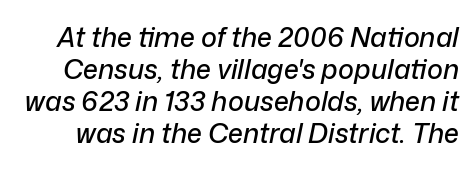
{"italic": "yes", "lean": "right", "slant_degrees": 12, "underline": "no", "line_spacing_ratio": 1.18, "letter_spacing": "normal", "letter_spacing_em": 0.0, "glyph_px": 27}
